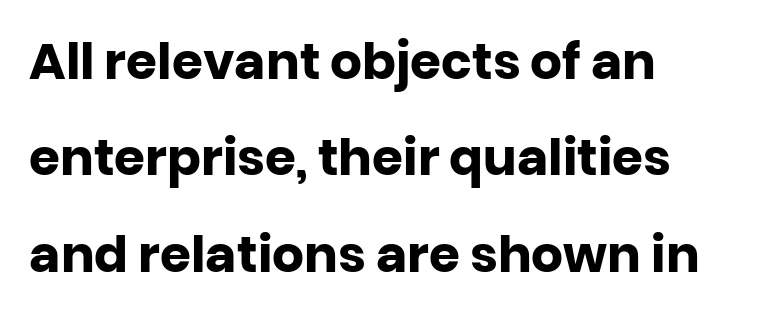
The image shows 50 px heavy sans-serif type, upright; set left-aligned, loose line spacing (1.93x), normal letter spacing, not underlined; low stroke contrast and a large x-height.
